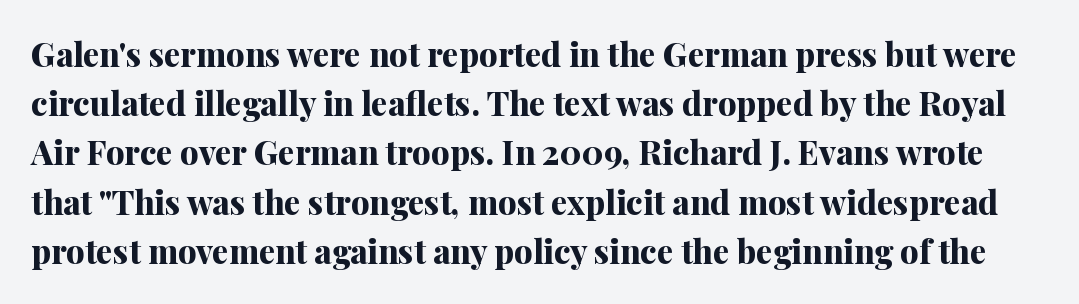
{"serif": "yes", "italic": "no", "bold": "yes", "weight": "bold", "width": "normal", "stroke_contrast": "medium", "x_height": "medium", "monospaced": "no", "underline": "no", "line_spacing": "normal", "line_spacing_ratio": 1.49, "letter_spacing": "normal", "letter_spacing_em": 0.0, "glyph_px": 33}
